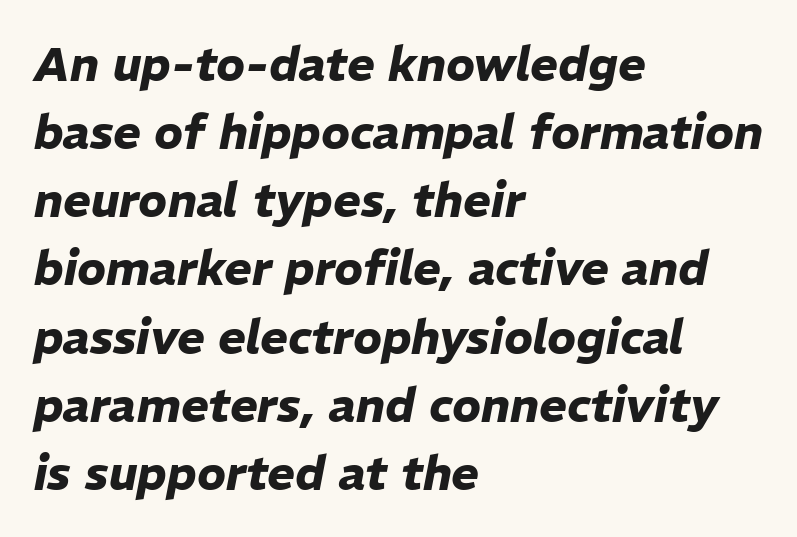
{"italic": "yes", "lean": "right", "slant_degrees": 11, "bold": "yes", "weight": "heavy", "width": "normal", "stroke_contrast": "low", "x_height": "medium", "monospaced": "no", "underline": "no", "align": "left", "line_spacing": "normal", "line_spacing_ratio": 1.45, "letter_spacing": "normal", "letter_spacing_em": 0.0, "glyph_px": 47}
